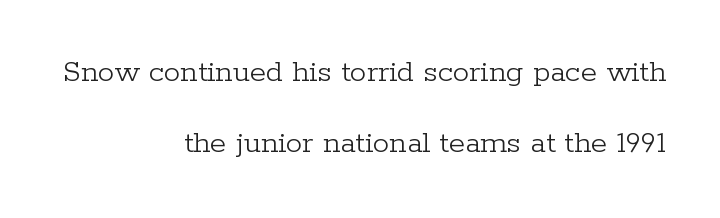
Heaviness? Minimal to ordinary, like unemphasized prose. One glance says open: line gaps are wider than usual. The typesetter chose a ragged-left arrangement here. Varying glyph widths throughout — classic text-font behaviour. Italic: no, the glyphs are upright roman.
